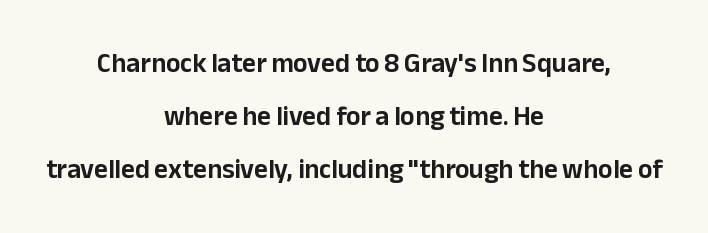
Q: Is the text italic (slanted)? A: No, it is upright.
Q: Is the text underlined? A: No.
Q: How is the paragraph aligned? A: Centered.
Q: Is the spacing between letters normal or unusually wide? A: Normal.
Q: Is the spacing between lines tight, normal or loose? A: Loose.
